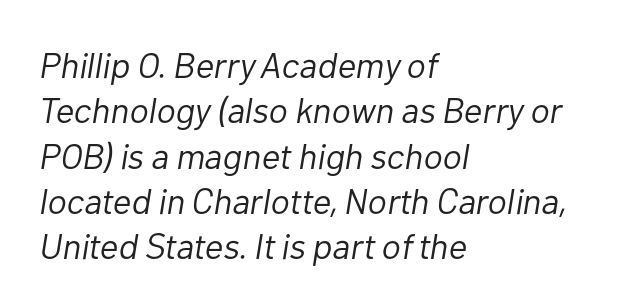
The face used here is proportionally spaced, like ordinary book or web type. The lines sit at an ordinary, default distance from one another. The glyphs are unaccompanied by any horizontal stroke below them. Compared with ordinary roman type, these characters are visibly tilted. Inter-character spacing is left at the font's built-in metrics. The typesetter chose a ragged-right arrangement here.
